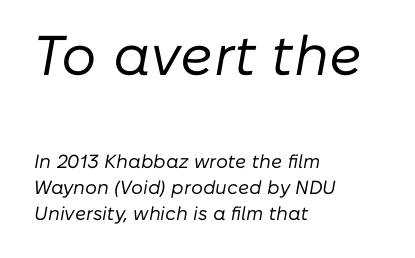
The image shows 56 px regular-weight type, italic (leaning right); set left-aligned, normal line spacing (1.35x), normal letter spacing, not underlined; the first (top) block is 2.95x larger; low stroke contrast and a medium x-height.
